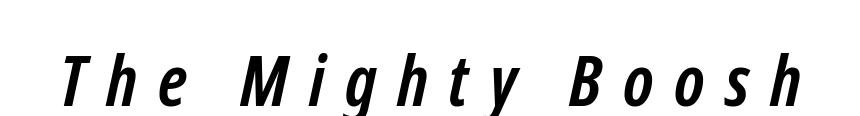
You could not count columns in this text — the font is proportionally spaced. Check the space under the baseline: it is left empty. The characters look thick and weighty, a clear bold. Is this a sans? Yes — the strokes have no serifs. Glyph-to-glyph distance is far greater than everyday printed text.
